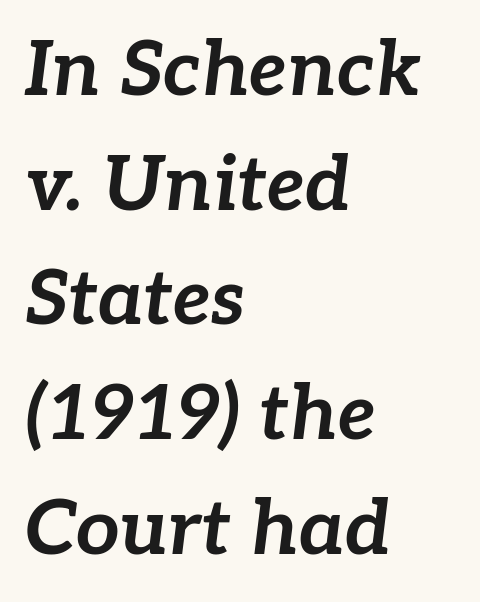
The image shows 77 px bold type, italic (leaning right); set left-aligned, normal line spacing (1.49x), normal letter spacing, not underlined; low stroke contrast and a medium x-height.
